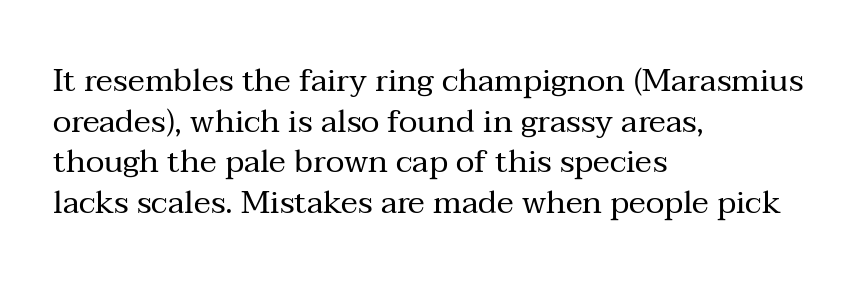
The image shows 32 px regular-weight serif type, upright; set left-aligned, normal line spacing (1.27x), normal letter spacing, not underlined; medium stroke contrast and a medium x-height.
